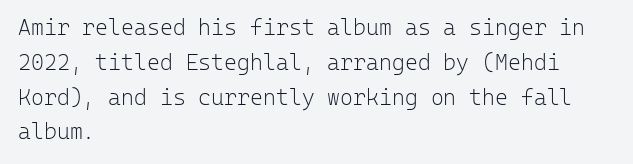
{"italic": "no", "bold": "no", "underline": "no", "align": "left", "line_spacing": "normal", "line_spacing_ratio": 1.58, "letter_spacing": "normal", "letter_spacing_em": 0.0, "glyph_px": 22}
